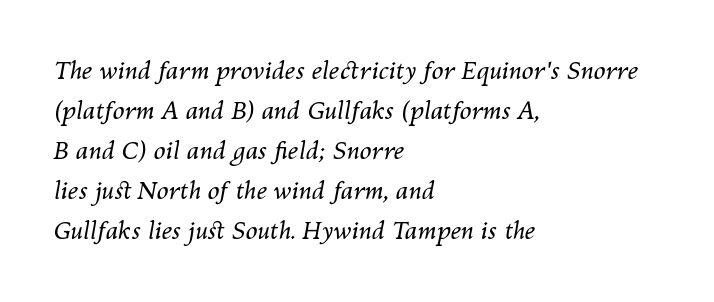
Q: Is the text bold? A: No.
Q: Is the text italic (slanted)? A: Yes, it leans right by about 10 degrees.
Q: Is the text underlined? A: No.
Q: How is the paragraph aligned? A: Left-aligned.
Q: Is the spacing between letters normal or unusually wide? A: Normal.
Q: Is the spacing between lines tight, normal or loose? A: Normal.
